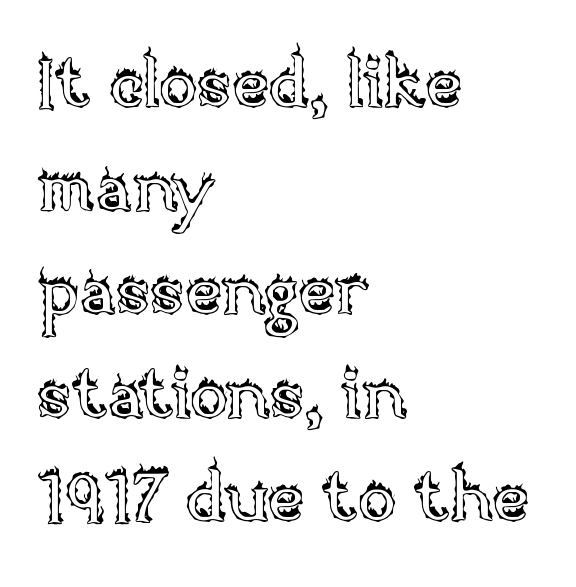
Ordinary non-slanted type is in use. This rendering features lettering with no underline. Short and long lines alike share a common starting point at left. Evenly set lines give the paragraph a standard silhouette.
